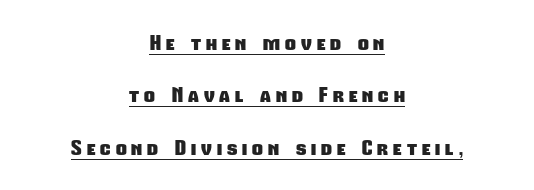
{"bold": "yes", "underline": "yes", "align": "center", "line_spacing": "loose", "line_spacing_ratio": 2.5, "letter_spacing": "wide", "letter_spacing_em": 0.24, "glyph_px": 21}
